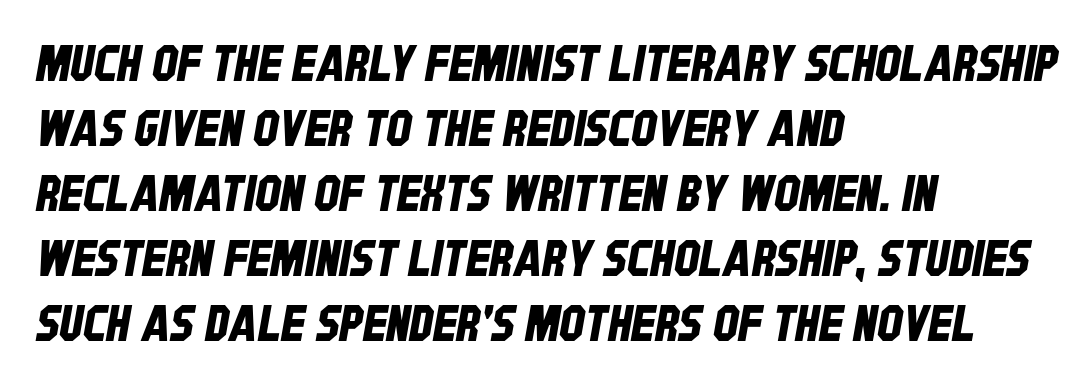
Here the designer chose a conventional face with non-uniform glyph widths. The rendering shows plain stroke endings on the letterforms — a sans-serif design. The passage shown is not underscored anywhere. Does extra space separate the letters? No, they use regular spacing. Summary of vertical rhythm: regular, with standard interline spacing. Compared with a centered layout, this one pins lines to the left instead.
